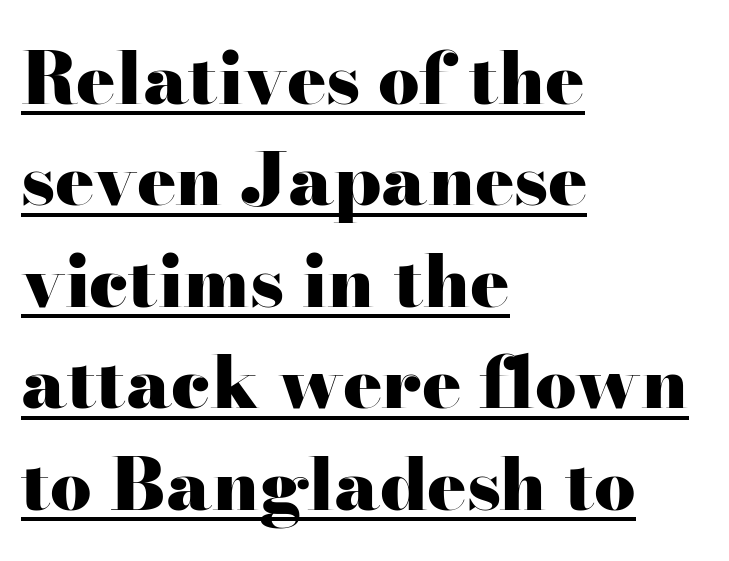
The image shows 73 px heavy, wide serif type, upright; set left-aligned, normal line spacing (1.39x), normal letter spacing, underlined; high stroke contrast and a small x-height.
